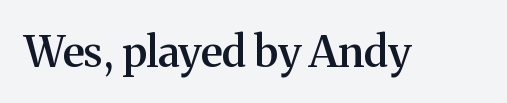
Q: Is the text bold? A: Semi-bold.
Q: Is the text italic (slanted)? A: No, it is upright.
Q: Is the typeface a serif or a sans-serif typeface? A: Serif.
Q: Is the text underlined? A: No.
Q: Is the spacing between letters normal or unusually wide? A: Normal.
Q: Width (condensed, normal, or wide)? A: Normal.
Q: Stroke contrast? A: Medium.
Q: x-height? A: Medium.
Q: Monospaced? A: No.
